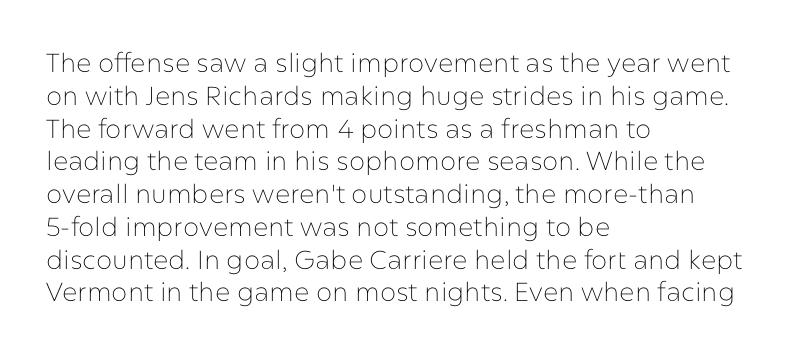
Check the space under the baseline: it is left empty. Posture: upright roman. Is the type heavy? It reads as light-to-regular instead. One-word summary of the alignment: left. The line-height multiplier appears to be the usual default.
